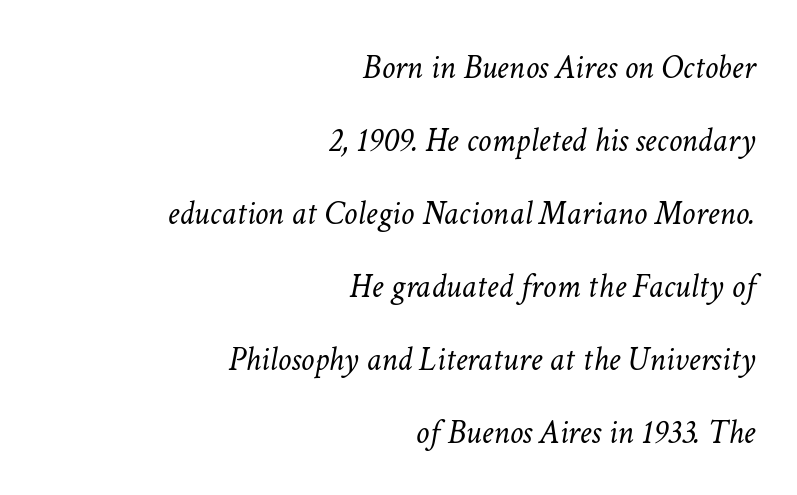
A typesetter would call this zero additional tracking. The words here are not underlined. Casual observation: everything's shoved over to the right. The rendering uses natural spacing where letterforms have individual widths.
